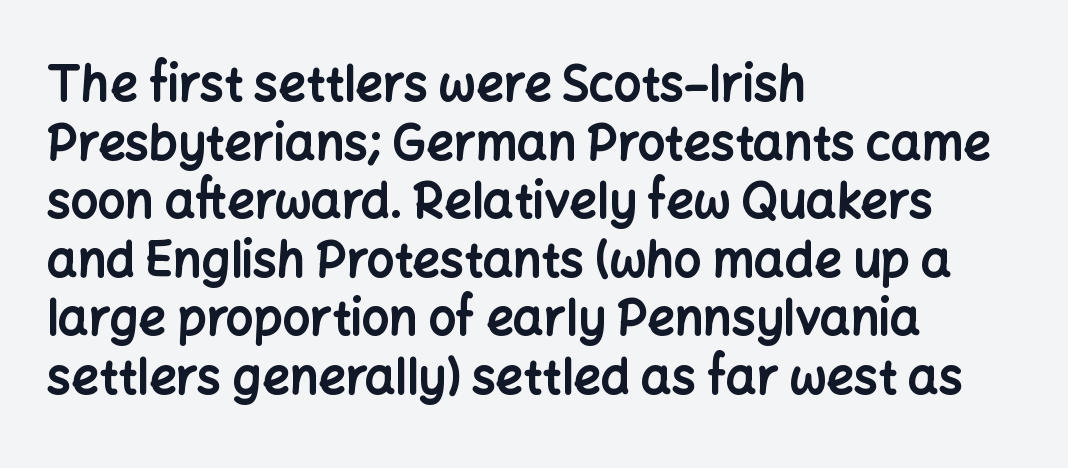
{"serif": "no", "italic": "no", "bold": "yes", "weight": "bold", "width": "normal", "stroke_contrast": "low", "x_height": "medium", "monospaced": "no", "underline": "no", "align": "left", "line_spacing_ratio": 1.22, "letter_spacing": "normal", "letter_spacing_em": 0.0, "glyph_px": 48}
